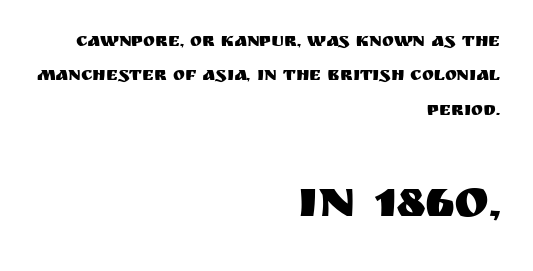
Q: Is the text italic (slanted)? A: No, it is upright.
Q: Is the typeface a serif or a sans-serif typeface? A: Sans-serif.
Q: Is the text underlined? A: No.
Q: How is the paragraph aligned? A: Right-aligned.
Q: Is the spacing between letters normal or unusually wide? A: Normal.
Q: Is the spacing between lines tight, normal or loose? A: Loose.
Q: Which block of text is set in a larger size, the first (top) or the second (bottom)? A: The second (bottom) one.
Q: Width (condensed, normal, or wide)? A: Normal.
Q: Stroke contrast? A: Medium.
Q: x-height? A: Large.
Q: Monospaced? A: No.
